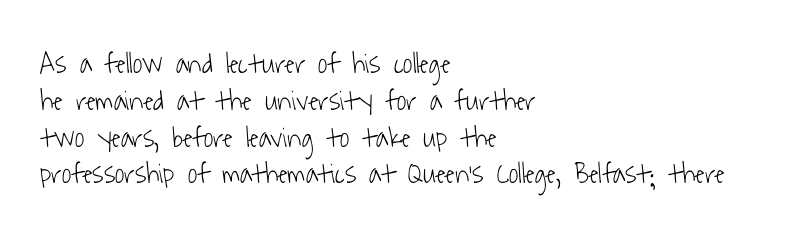
Is this a fixed-width face? No — the glyphs have proportional, varying widths. Whoever set this chose a conventional vertical rhythm. Glance below the letters and you will spot only blank space. Each line starts at the same left margin while the right side varies. The type family on display is of the sans-serif kind. Does extra space separate the letters? No, they use regular spacing.
